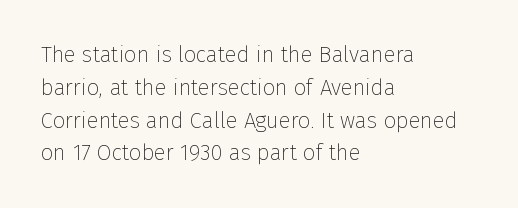
The image shows 22 px text type, upright; set left-aligned, normal line spacing (1.49x), normal letter spacing, not underlined.
